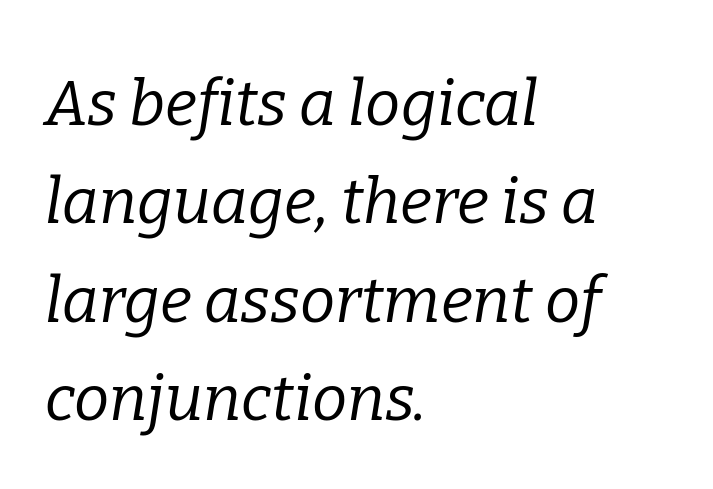
Spacing verdict: proportional, widths tailored to each character. Between one letter and the next there's only the usual sliver of space. The line-height multiplier appears to be the usual default. Decoration check: the copy has no underline. Are there feet on the stems? There are — it's a serif. The text block is weighted toward the left margin, trailing off unevenly rightward.
